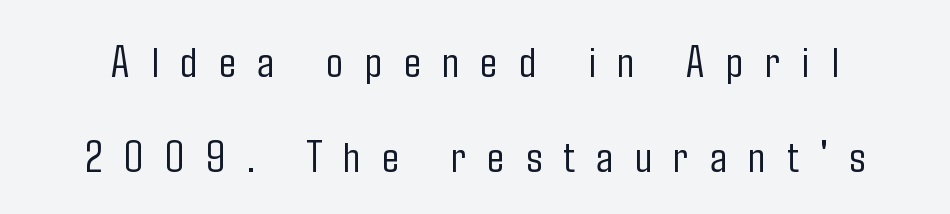
{"serif": "no", "italic": "no", "bold": "no", "weight": "light", "width": "condensed", "stroke_contrast": "low", "x_height": "medium", "monospaced": "no", "underline": "no", "line_spacing": "loose", "line_spacing_ratio": 2.11, "letter_spacing": "wide", "letter_spacing_em": 0.48, "glyph_px": 45}
